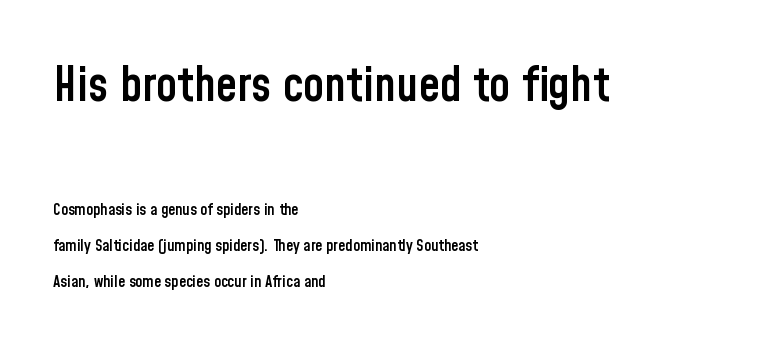
The image shows 48 px semibold, condensed sans-serif type, upright; set left-aligned, loose line spacing (2.25x), normal letter spacing, not underlined; the first (top) block is 3.0x larger; low stroke contrast and a medium x-height.
